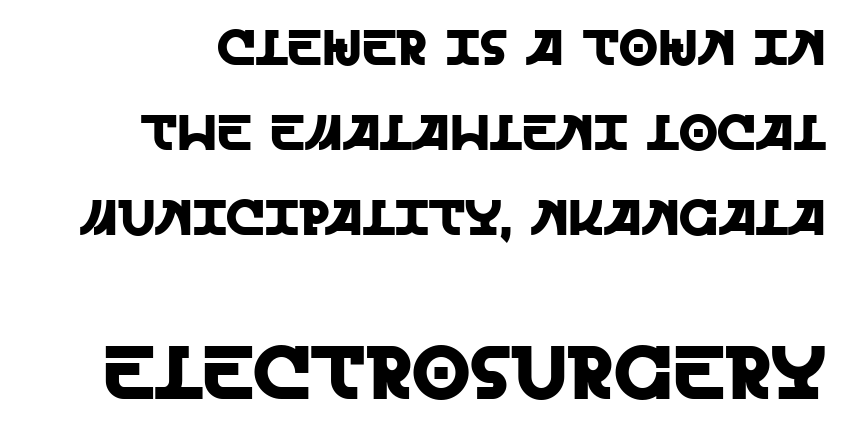
{"serif": "no", "italic": "no", "width": "normal", "x_height": "large", "monospaced": "no", "underline": "no", "line_spacing": "normal", "line_spacing_ratio": 1.7, "letter_spacing": "normal", "letter_spacing_em": 0.0, "larger_block": "second", "size_ratio": 1.5, "glyph_px": 75}
